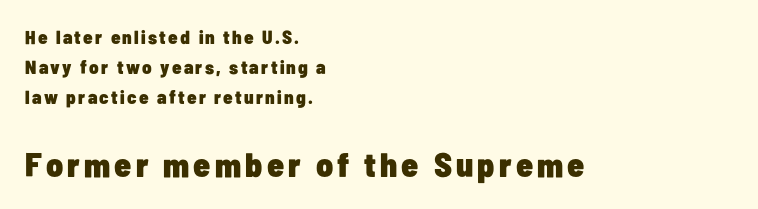
Check where the strokes stop: nothing finishes them off — pure sans. Every stem runs plumb, perpendicular to the baseline. Leftover space on each line is placed entirely after the last word. The designer gave the closing block more size than the opening block. Students, observe: this is what conventionally led text looks like. The glyphs have the mass of a bold cut.
